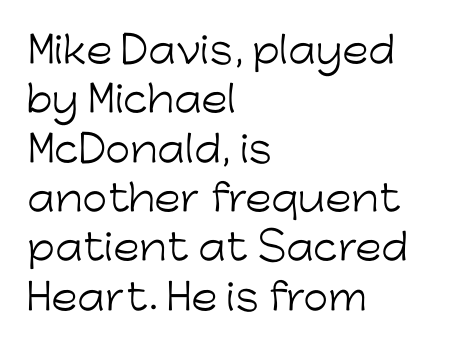
The type sits square on the baseline with zero lean. The glyphs are unaccompanied by any horizontal stroke below them. Summary of weight: not heavy and not bold. Look at the bottom of the vertical strokes: they stop flat, with no serifs. Tracking here is standard; glyphs follow each other at the usual distance.
